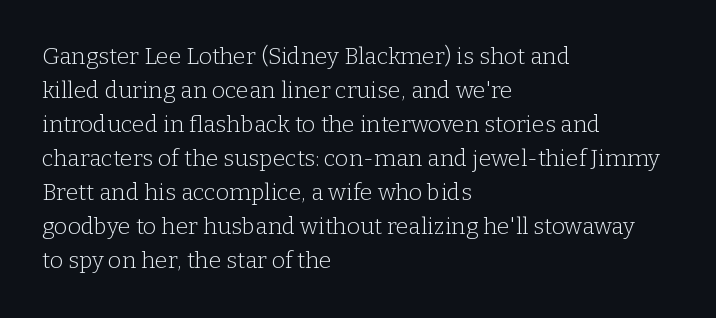
The type sits square on the baseline with zero lean. Stem width sits at or under what a default text font uses. Horizontally, the lines are justified to the leading edge only. This sample keeps an unexceptional amount of space between lines. The space beneath each line is pristine and unruled. There is no visible air inserted between adjacent glyphs.
